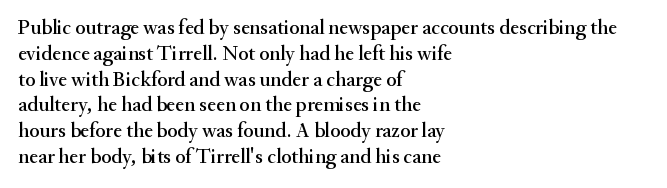
Underline: absent. This rendering uses left alignment, leaving the right contour irregular. A typesetter would mark this as roman, not italic. In terms of letterspacing, this is plain default setting.
